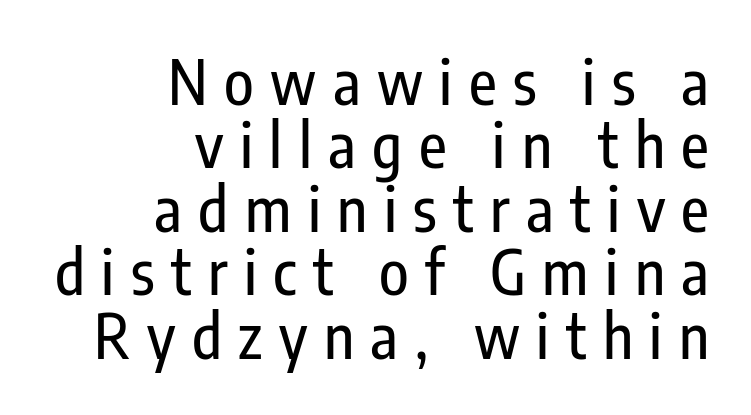
Students, observe: this is what under-led, compact text looks like. A clean baseline with only descenders dipping below it. What stands out about the letter spacing? Its width — letters are far apart. These lines are rendered in a variable-pitch font. Nothing sits at the stroke ends, so this counts as sans-serif.
